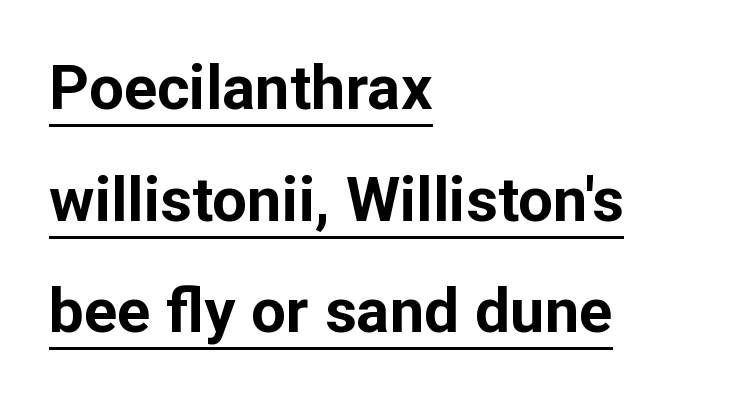
{"serif": "no", "italic": "no", "bold": "yes", "weight": "bold", "width": "normal", "stroke_contrast": "low", "x_height": "medium", "monospaced": "no", "underline": "yes", "align": "left", "line_spacing_ratio": 1.8, "letter_spacing": "normal", "letter_spacing_em": 0.0, "glyph_px": 62}
